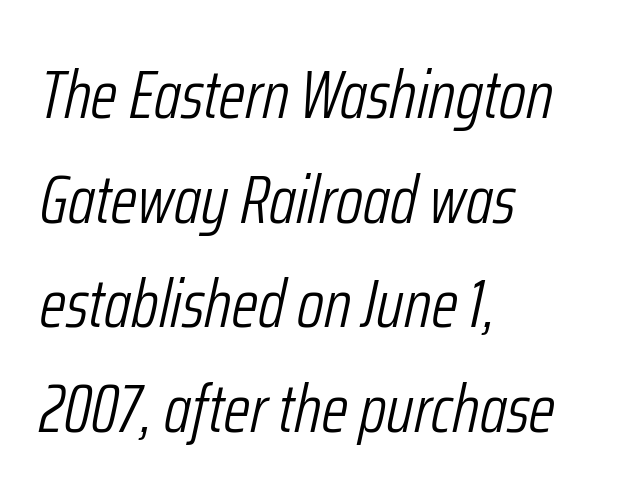
{"italic": "yes", "lean": "right", "slant_degrees": 12, "bold": "no", "weight": "light", "width": "condensed", "stroke_contrast": "low", "x_height": "medium", "monospaced": "no", "underline": "no", "align": "left", "line_spacing": "normal", "line_spacing_ratio": 1.54, "letter_spacing": "normal", "letter_spacing_em": 0.0, "glyph_px": 68}
